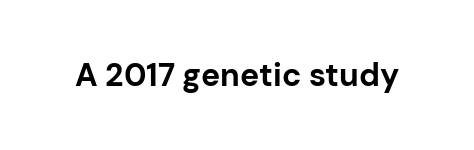
Q: Is the text bold? A: Yes.
Q: Is the text italic (slanted)? A: No, it is upright.
Q: Is the typeface a serif or a sans-serif typeface? A: Sans-serif.
Q: Is the text underlined? A: No.
Q: Is the spacing between letters normal or unusually wide? A: Normal.
Q: Width (condensed, normal, or wide)? A: Normal.
Q: Stroke contrast? A: Low.
Q: x-height? A: Medium.
Q: Monospaced? A: No.
